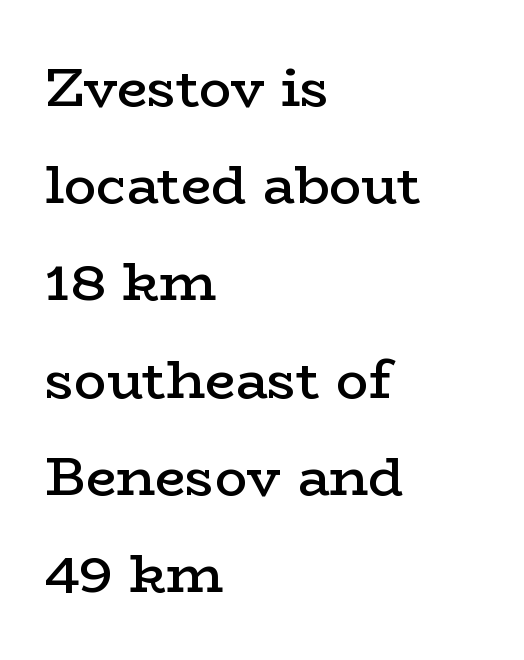
The image shows 54 px semibold, wide serif type, upright; set left-aligned, line spacing 1.8x, normal letter spacing, not underlined; low stroke contrast and a medium x-height.
